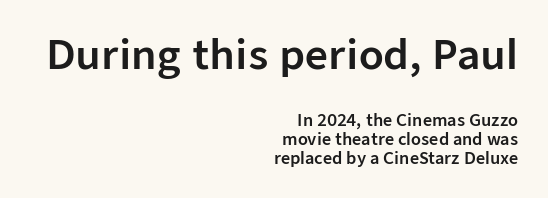
{"serif": "no", "italic": "no", "width": "normal", "stroke_contrast": "low", "x_height": "medium", "monospaced": "no", "underline": "no", "align": "right", "line_spacing_ratio": 1.19, "letter_spacing": "normal", "letter_spacing_em": 0.0, "larger_block": "first", "size_ratio": 2.5, "glyph_px": 40}
